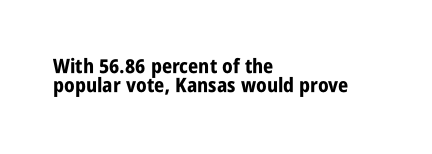
The image shows 20 px bold type, upright; set left-aligned, tight line spacing (0.96x), normal letter spacing, not underlined.
